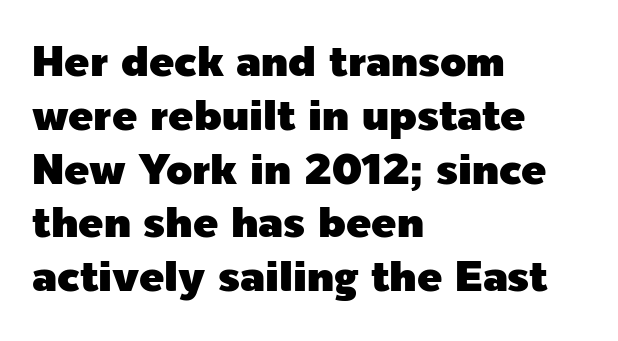
The image shows 42 px sans-serif type, upright; set left-aligned, normal line spacing (1.28x), normal letter spacing, not underlined; a medium x-height.
